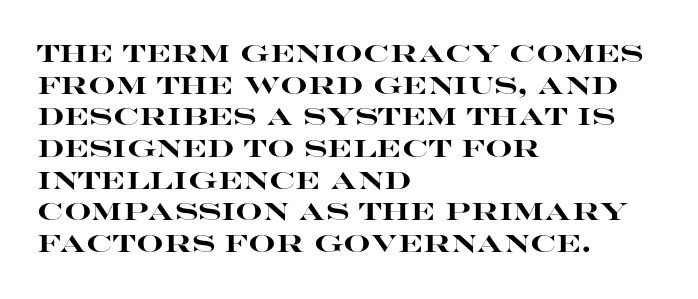
The image shows 24 px bold type, upright; set left-aligned, normal line spacing (1.32x), normal letter spacing, not underlined.
